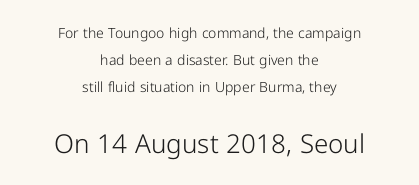
Q: Is the text bold? A: No.
Q: Is the text italic (slanted)? A: No, it is upright.
Q: Is the text underlined? A: No.
Q: How is the paragraph aligned? A: Centered.
Q: Is the spacing between letters normal or unusually wide? A: Normal.
Q: Is the spacing between lines tight, normal or loose? A: Loose.
Q: Which block of text is set in a larger size, the first (top) or the second (bottom)? A: The second (bottom) one.
